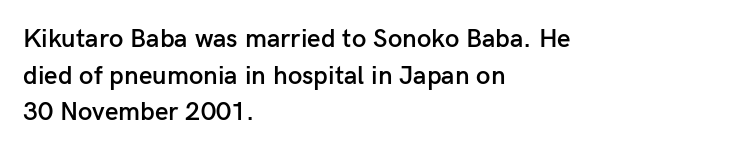
The image shows 26 px text type, upright; set left-aligned, normal line spacing (1.41x), normal letter spacing, not underlined.
